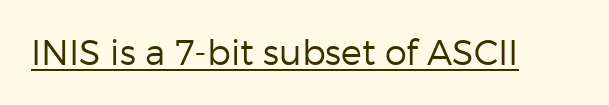
This sample uses an upright cut, with every glyph sitting square on the baseline. Do the characters align in a grid? No, the font is proportional. This is sans-serif lettering, the kind often seen on screens and signage. The type is set solid horizontally, with unmodified tracking. The cut favours lightness, reaching ordinary text weight at its darkest.
